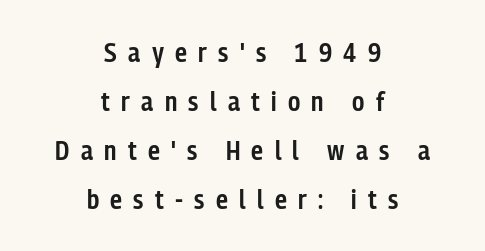
The image shows 27 px text type, upright; set centered, line spacing 1.81x, unusually wide letter spacing (+0.42 em), not underlined.
